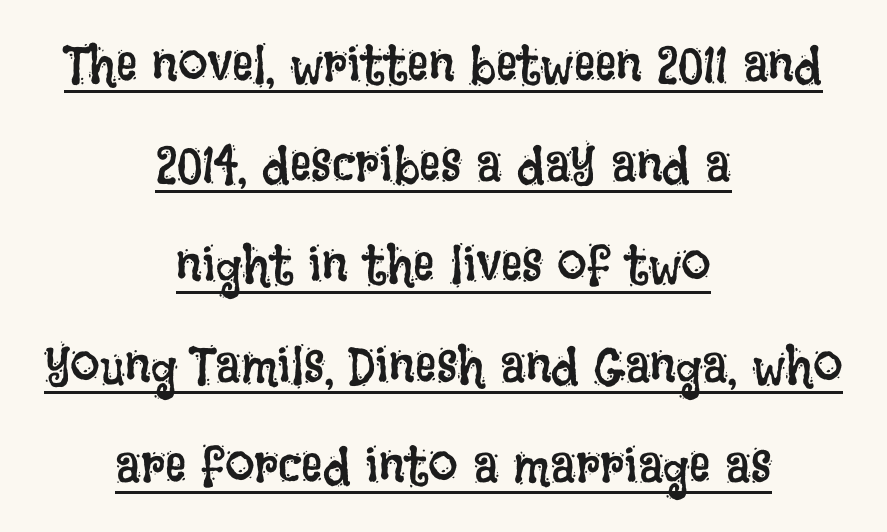
Q: Is the text bold? A: No.
Q: Is the text italic (slanted)? A: No, it is upright.
Q: Is the text underlined? A: Yes.
Q: How is the paragraph aligned? A: Centered.
Q: Is the spacing between letters normal or unusually wide? A: Normal.
Q: Width (condensed, normal, or wide)? A: Condensed.
Q: Stroke contrast? A: Low.
Q: x-height? A: Large.
Q: Monospaced? A: No.
